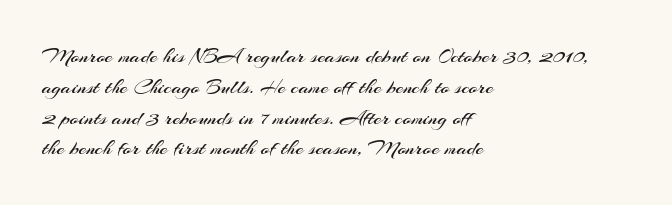
The image shows 22 px text type; set left-aligned, normal line spacing (1.4x), normal letter spacing, not underlined.
